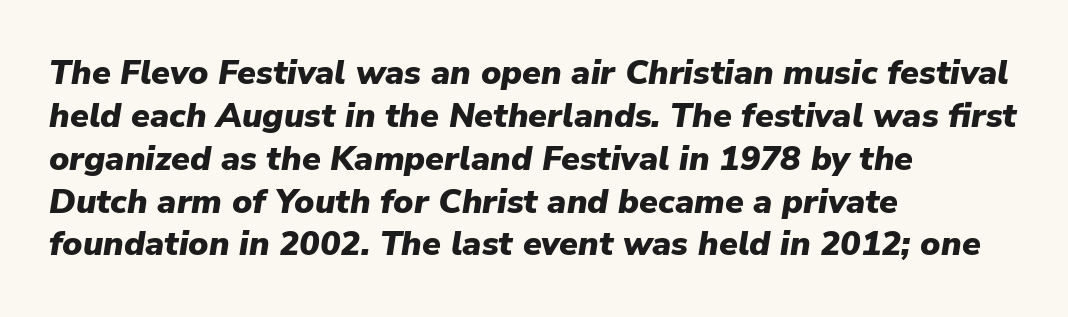
Students, observe: this is what conventionally led text looks like. Check under the words: just untouched page. Pretty heavy lettering here — definitely bold. Here the glyphs are tracked normally, forming tight word shapes. This sample has the flowing, uneven cadence of proportional lettering.
